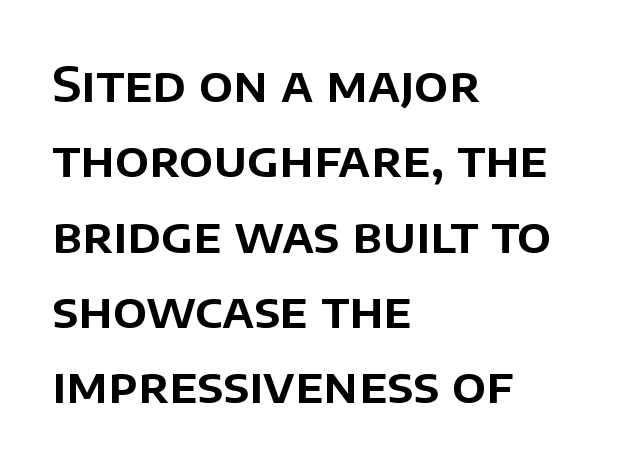
Q: Is the text italic (slanted)? A: No, it is upright.
Q: Is the typeface a serif or a sans-serif typeface? A: Sans-serif.
Q: Is the text underlined? A: No.
Q: How is the paragraph aligned? A: Left-aligned.
Q: Is the spacing between letters normal or unusually wide? A: Normal.
Q: Is the spacing between lines tight, normal or loose? A: Normal.
Q: Width (condensed, normal, or wide)? A: Normal.
Q: Stroke contrast? A: Low.
Q: x-height? A: Large.
Q: Monospaced? A: No.
